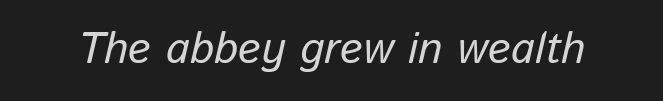
{"italic": "yes", "lean": "right", "slant_degrees": 13, "width": "normal", "stroke_contrast": "low", "x_height": "medium", "monospaced": "no", "underline": "no", "letter_spacing": "normal", "letter_spacing_em": 0.0, "glyph_px": 44}
